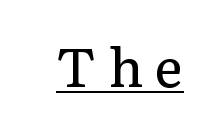
The image shows 54 px regular-weight serif type, upright; set unusually wide letter spacing (+0.22 em), underlined; low stroke contrast and a medium x-height.
